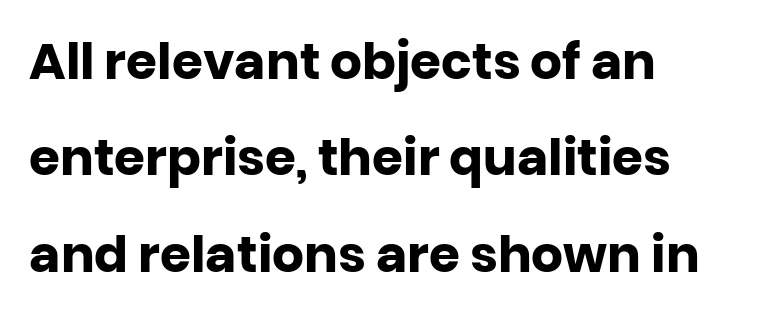
No word sits above an underline. Upright lettering throughout. The face used here has the dense, thick strokes of a bold. The passage shown has conventional tracking throughout. Grotesque or geometric, the face here clearly has no serifs.
